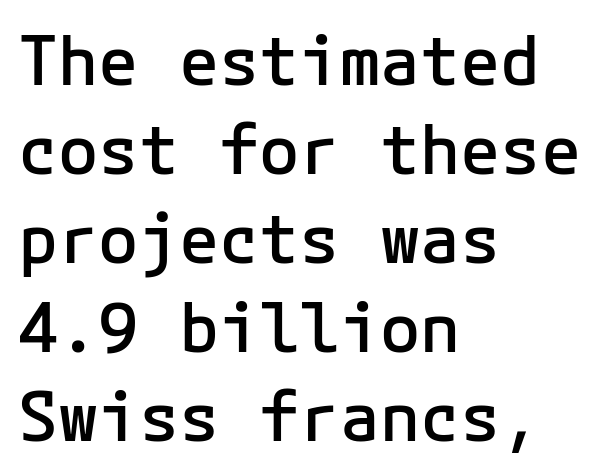
Regarding leading, the lines here are spaced in the standard way. Does the lettering tilt? It doesn't — this is upright. The gaps between neighbouring characters are ordinary and unremarkable. Check where the strokes stop: nothing finishes them off — pure sans.
